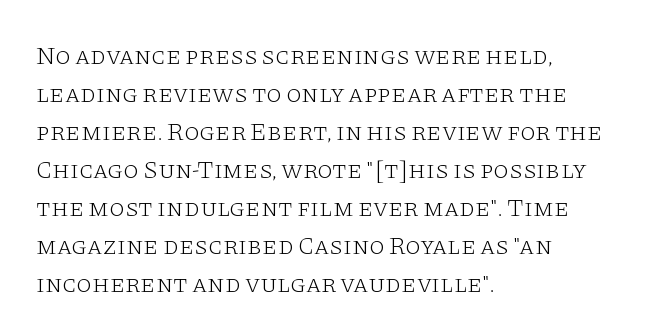
Q: Is the text bold? A: No.
Q: Is the text italic (slanted)? A: No, it is upright.
Q: Is the text underlined? A: No.
Q: How is the paragraph aligned? A: Left-aligned.
Q: Is the spacing between letters normal or unusually wide? A: Normal.
Q: Is the spacing between lines tight, normal or loose? A: Normal.
